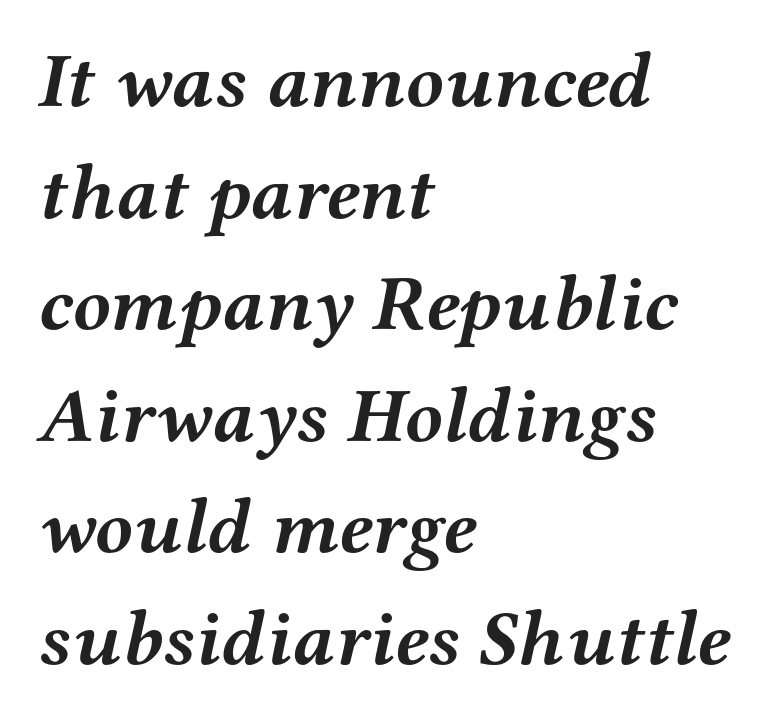
The image shows 78 px semibold, wide serif type, italic (leaning right); set left-aligned, normal line spacing (1.43x), normal letter spacing, not underlined; medium stroke contrast and a medium x-height.
